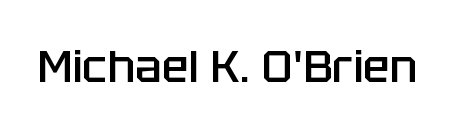
How are the letters spaced? Ordinarily, with no added tracking. Quick note: not italic, upright. In terms of weight, the rendering is demibold, just under bold. The passage shown is typed in a proportional face where columns would drift.
